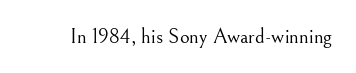
The image shows 21 px text type, upright; set normal letter spacing, not underlined.
